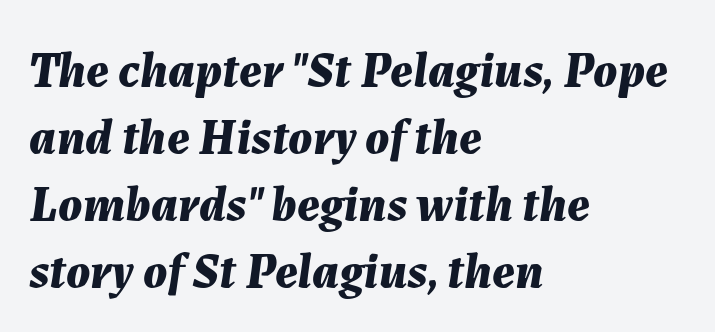
The image shows 50 px bold type, italic (leaning right); set left-aligned, normal line spacing (1.34x), normal letter spacing, not underlined; medium stroke contrast and a medium x-height.
